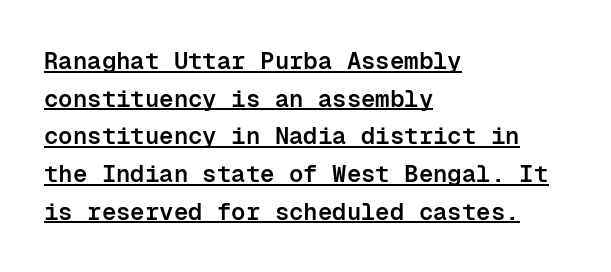
Q: Is the text bold? A: Semi-bold.
Q: Is the text italic (slanted)? A: No, it is upright.
Q: Is the text underlined? A: Yes.
Q: How is the paragraph aligned? A: Left-aligned.
Q: Is the spacing between letters normal or unusually wide? A: Normal.
Q: Is the spacing between lines tight, normal or loose? A: Normal.
